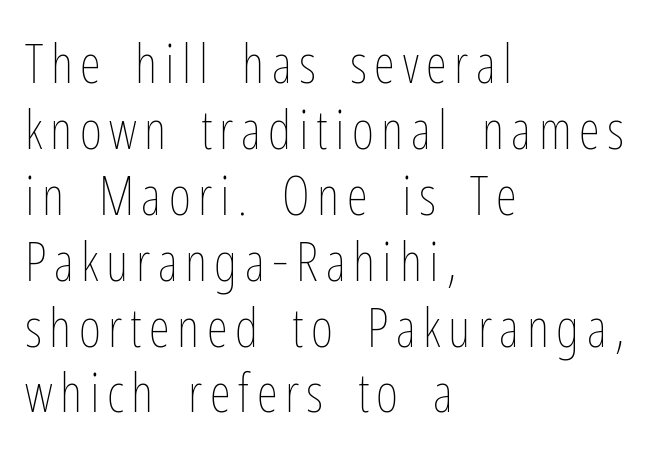
Q: Is the text bold? A: No.
Q: Is the text italic (slanted)? A: No, it is upright.
Q: Is the text underlined? A: No.
Q: How is the paragraph aligned? A: Left-aligned.
Q: Width (condensed, normal, or wide)? A: Condensed.
Q: Stroke contrast? A: Low.
Q: x-height? A: Medium.
Q: Monospaced? A: No.
